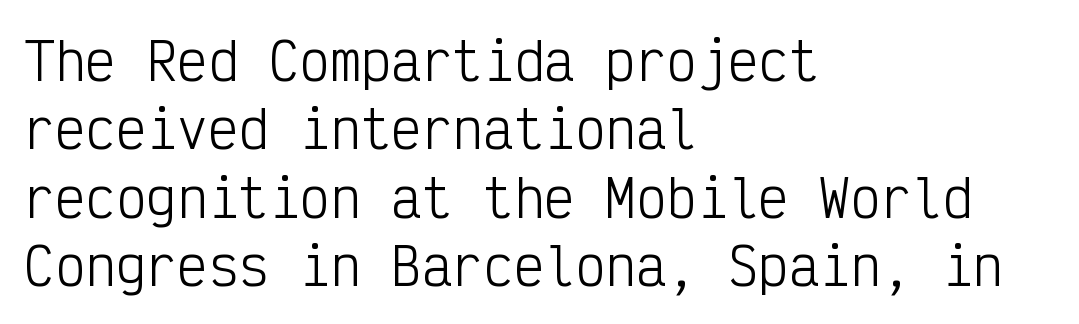
A student would call this left alignment; a typographer would say flush left, rag right. Compared with typical body copy, the letter spacing here is the same. The passage shown is not bold in any degree. Is this a sans? Yes — the strokes have no serifs.
